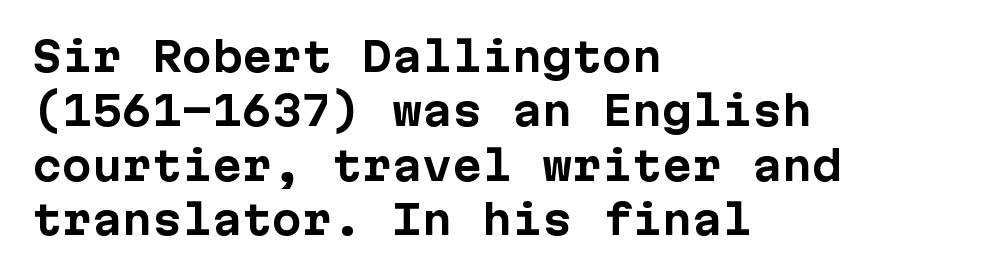
{"serif": "no", "italic": "no", "bold": "yes", "weight": "bold", "width": "normal", "stroke_contrast": "low", "x_height": "medium", "underline": "no", "align": "left", "line_spacing": "normal", "line_spacing_ratio": 1.36, "letter_spacing": "normal", "letter_spacing_em": 0.0, "glyph_px": 40}
